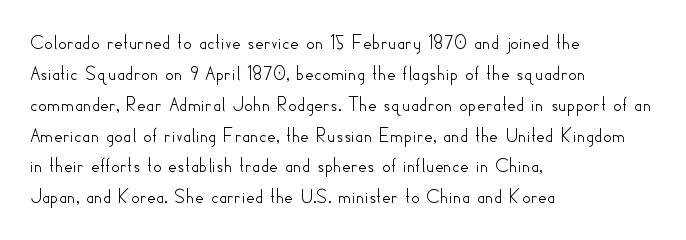
There is no visible air inserted between adjacent glyphs. Alignment: flush left. The words here are not underlined. The axis of the letterforms is exactly vertical. The designer left line spacing at the default.
